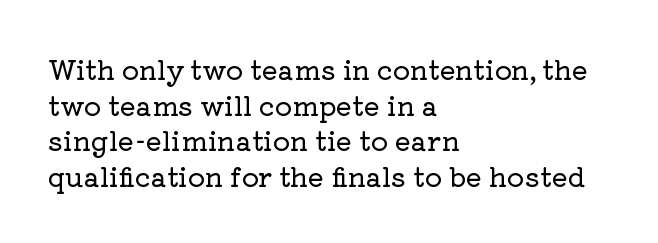
Line spacing here is normal. In terms of posture, this sample is upright. A bare baseline throughout the passage. Does the copy run flush right? No — it runs flush left. You could call the tracking neutral — neither tight nor loose.
